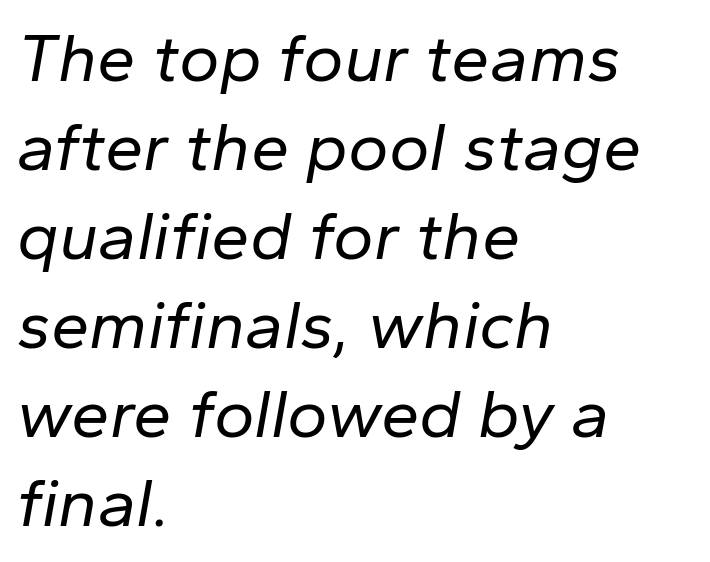
Q: Is the text bold? A: No.
Q: Is the text italic (slanted)? A: Yes, it leans right by about 10 degrees.
Q: Is the text underlined? A: No.
Q: How is the paragraph aligned? A: Left-aligned.
Q: Is the spacing between letters normal or unusually wide? A: Normal.
Q: Is the spacing between lines tight, normal or loose? A: Normal.
Q: Width (condensed, normal, or wide)? A: Normal.
Q: Stroke contrast? A: Low.
Q: x-height? A: Medium.
Q: Monospaced? A: No.
